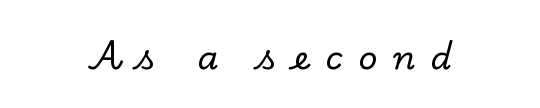
Q: Is the text italic (slanted)? A: Yes.
Q: Is the typeface a serif or a sans-serif typeface? A: Serif.
Q: Is the text underlined? A: No.
Q: How is the paragraph aligned? A: Centered.
Q: Is the spacing between letters normal or unusually wide? A: Unusually wide.
Q: Width (condensed, normal, or wide)? A: Normal.
Q: Stroke contrast? A: Low.
Q: x-height? A: Small.
Q: Monospaced? A: No.
